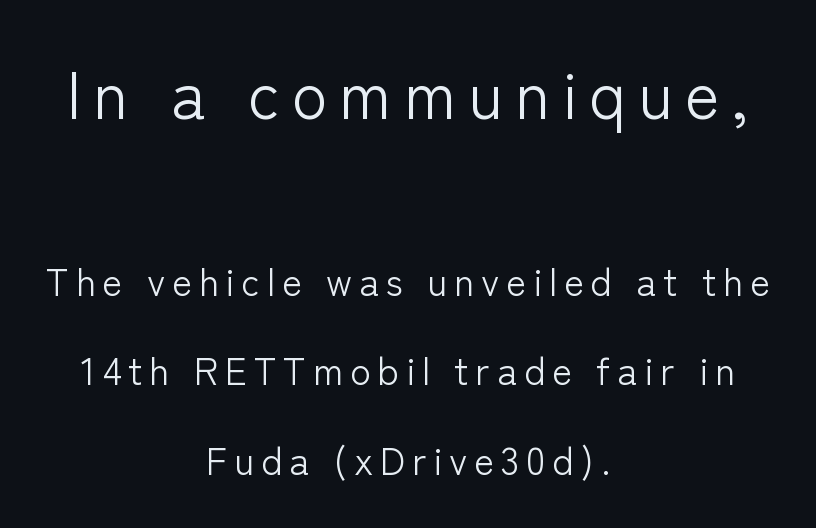
This reads as an unemphasized weight, regular at the heaviest. Note the varied advance widths — an 'i' is clearly narrower than an 'm'. The words here are not underlined. A great deal of white space separates one row of letters from the next.
